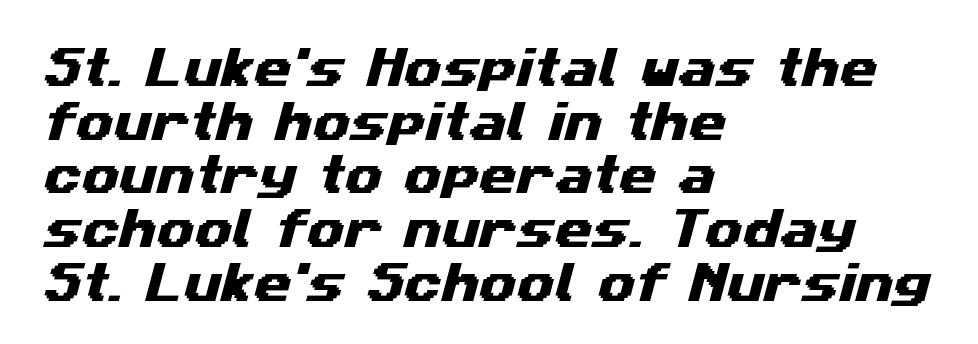
The image shows 43 px wide sans-serif type; set left-aligned, normal line spacing (1.25x), normal letter spacing, not underlined; medium stroke contrast and a medium x-height.
